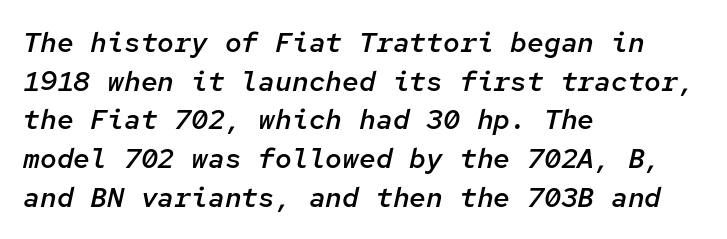
Q: Is the text bold? A: Semi-bold.
Q: Is the text italic (slanted)? A: Yes, it leans right by about 12 degrees.
Q: Is the text underlined? A: No.
Q: How is the paragraph aligned? A: Left-aligned.
Q: Is the spacing between letters normal or unusually wide? A: Normal.
Q: Is the spacing between lines tight, normal or loose? A: Normal.
Q: Width (condensed, normal, or wide)? A: Normal.
Q: Stroke contrast? A: Low.
Q: x-height? A: Medium.
Q: Monospaced? A: Yes.
